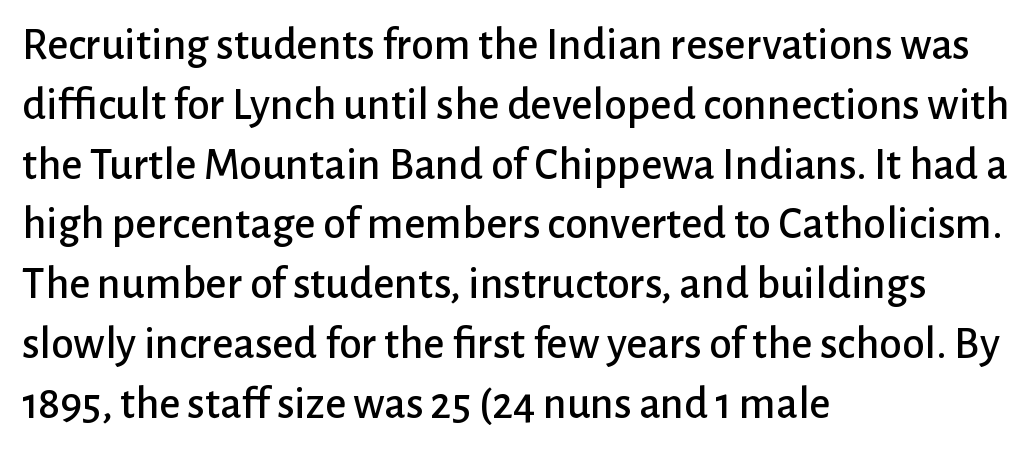
Think of a printed novel: that variable character pitch is what you see here. You can tell from the bare stems that sans-serif type was used. Tracking value appears to be zero — textbook default spacing. Does the leading feel generous? No, just average. Which margin do the lines hug? The left one — the right edge is uneven. The typography opts for an upright posture over an oblique one.
